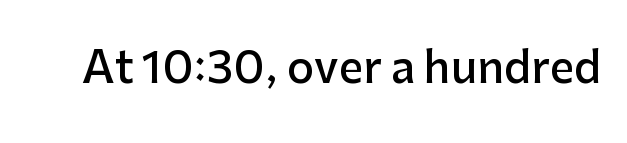
The image shows 43 px semibold sans-serif type, upright; set normal letter spacing, not underlined; low stroke contrast and a medium x-height.
